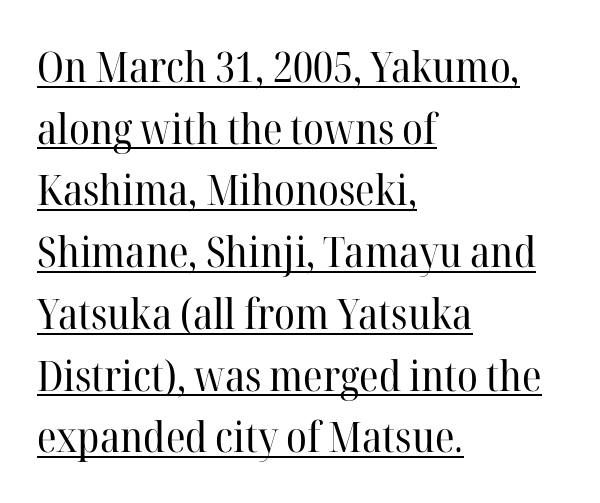
{"serif": "yes", "italic": "no", "bold": "no", "weight": "regular", "width": "normal", "stroke_contrast": "high", "x_height": "medium", "monospaced": "no", "underline": "yes", "align": "left", "line_spacing": "normal", "line_spacing_ratio": 1.47, "letter_spacing": "normal", "letter_spacing_em": 0.0, "glyph_px": 42}
